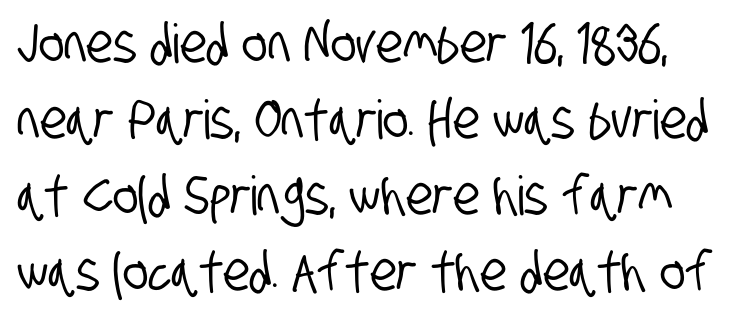
Normally led — the rows are evenly, conventionally spaced. Are there feet on the stems? There aren't — it's a sans. A typesetter would call this proportional, since set widths differ per character. Default kerning and tracking; the words read as compact shapes. The foot of each line stays bare and open.
